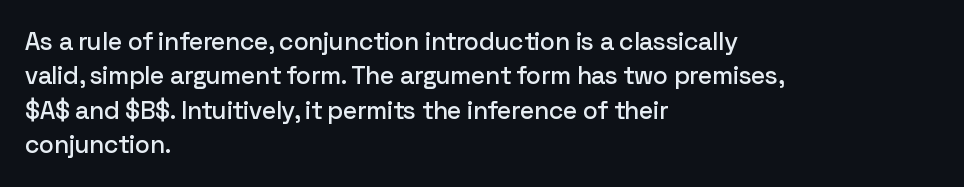
Style check: upright. All the whitespace from short lines collects on the right. Rule under the text: the space is simply empty. Leading matches the norm, producing a regular column.
